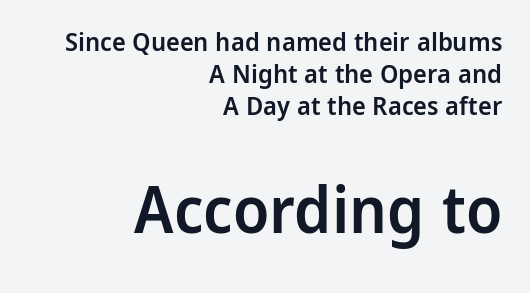
Q: Is the text bold? A: Semi-bold.
Q: Is the text italic (slanted)? A: No, it is upright.
Q: Is the typeface a serif or a sans-serif typeface? A: Sans-serif.
Q: Is the text underlined? A: No.
Q: How is the paragraph aligned? A: Right-aligned.
Q: Is the spacing between letters normal or unusually wide? A: Normal.
Q: Which block of text is set in a larger size, the first (top) or the second (bottom)? A: The second (bottom) one.
Q: Width (condensed, normal, or wide)? A: Normal.
Q: Stroke contrast? A: Low.
Q: x-height? A: Medium.
Q: Monospaced? A: No.
